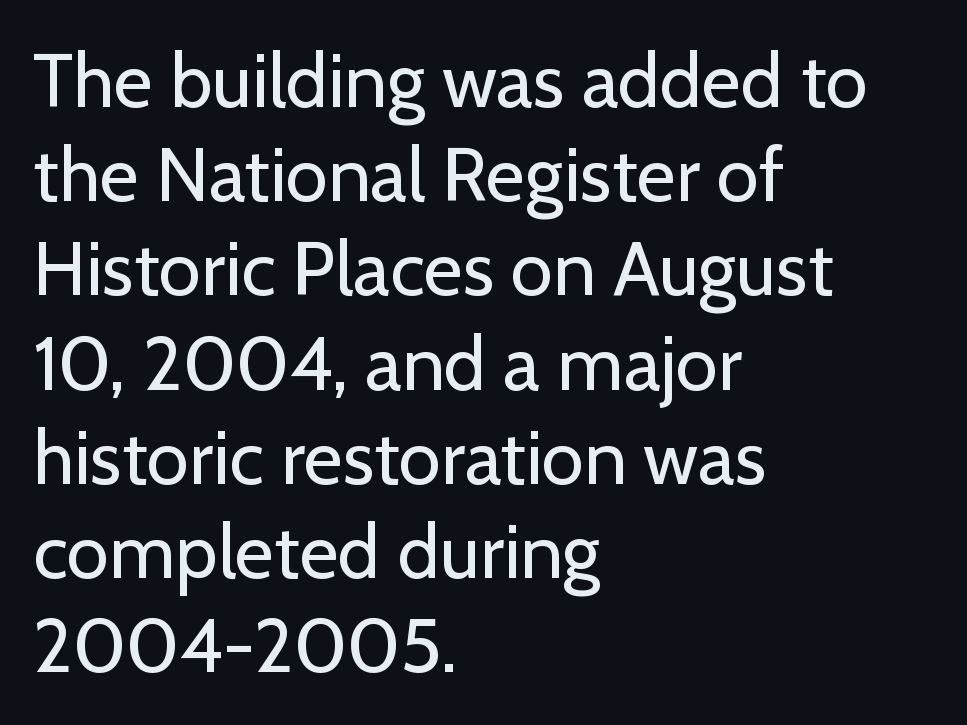
The image shows 76 px regular-weight sans-serif type, upright; set left-aligned, line spacing 1.24x, normal letter spacing, not underlined; low stroke contrast and a medium x-height.
